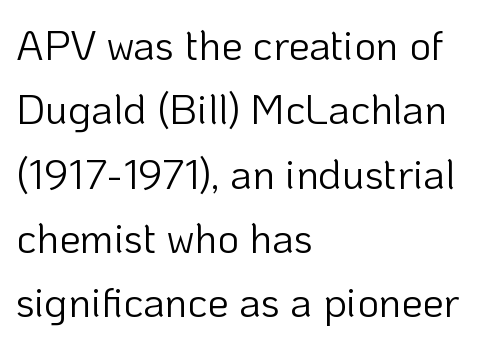
Tracking here is standard; glyphs follow each other at the usual distance. Style check: upright. Is there much room between lines? A standard amount, neither cramped nor airy. I'd call this a sans setting — the letters go barefoot. Varying glyph widths throughout — classic text-font behaviour. Is the type heavy? It reads as light-to-regular instead.
